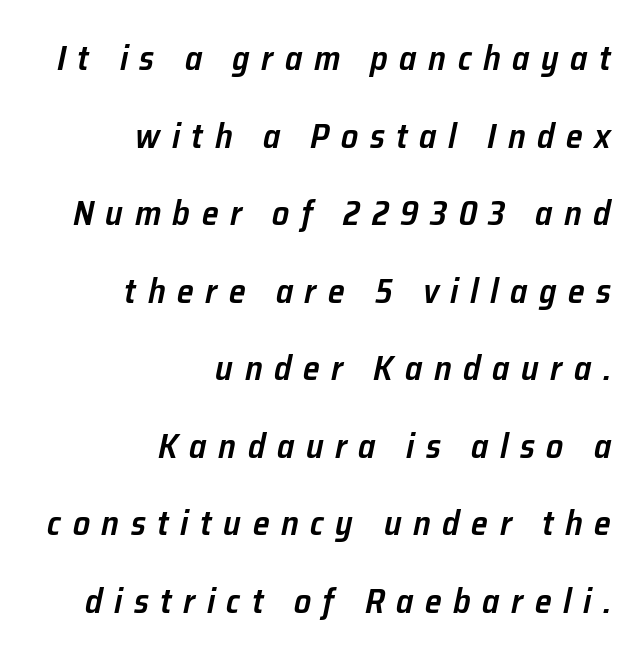
Q: Is the text bold? A: Semi-bold.
Q: Is the text italic (slanted)? A: Yes, it leans right by about 12 degrees.
Q: Is the text underlined? A: No.
Q: How is the paragraph aligned? A: Right-aligned.
Q: Is the spacing between letters normal or unusually wide? A: Unusually wide.
Q: Is the spacing between lines tight, normal or loose? A: Loose.
Q: Width (condensed, normal, or wide)? A: Normal.
Q: Stroke contrast? A: Low.
Q: x-height? A: Medium.
Q: Monospaced? A: No.
